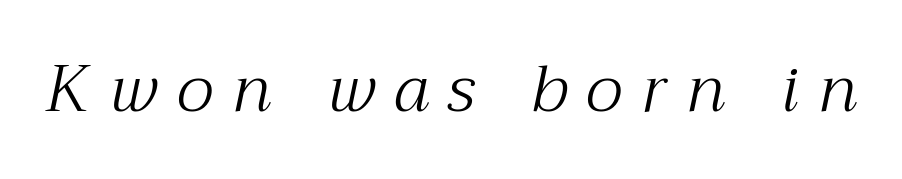
The image shows 65 px light serif type, italic (leaning right); set unusually wide letter spacing (+0.3 em), not underlined; medium stroke contrast and a medium x-height.
